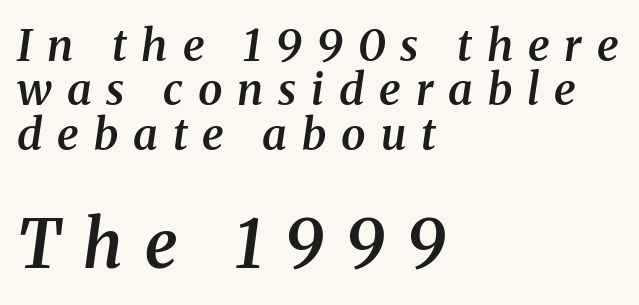
{"serif": "yes", "italic": "yes", "lean": "right", "slant_degrees": 8, "bold": "semi", "weight": "semibold", "width": "normal", "stroke_contrast": "medium", "x_height": "medium", "monospaced": "no", "underline": "no", "align": "left", "line_spacing": "tight", "line_spacing_ratio": 1.01, "letter_spacing": "wide", "letter_spacing_em": 0.34, "larger_block": "second", "size_ratio": 1.5, "glyph_px": 66}
